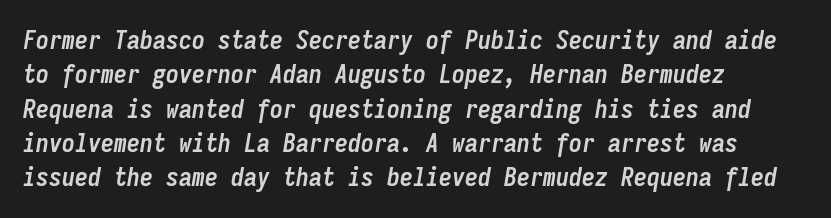
{"italic": "yes", "lean": "right", "slant_degrees": 9, "bold": "yes", "underline": "no", "align": "left", "line_spacing": "normal", "line_spacing_ratio": 1.32, "letter_spacing": "normal", "letter_spacing_em": 0.0, "glyph_px": 26}
